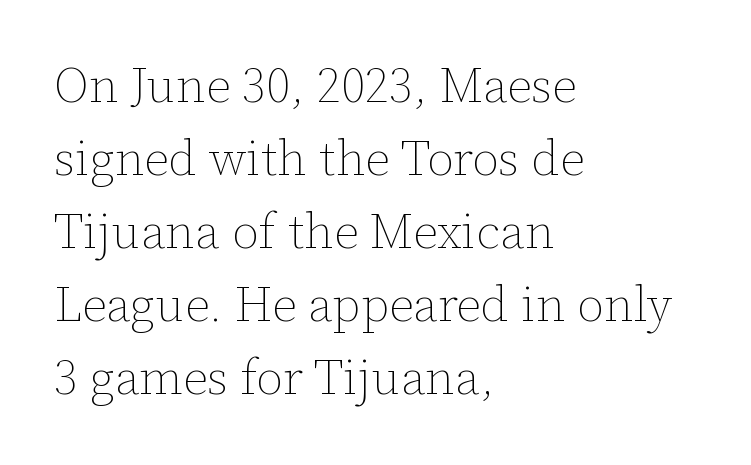
The image shows 49 px thin type, upright; set left-aligned, normal line spacing (1.49x), normal letter spacing, not underlined; low stroke contrast and a medium x-height.
